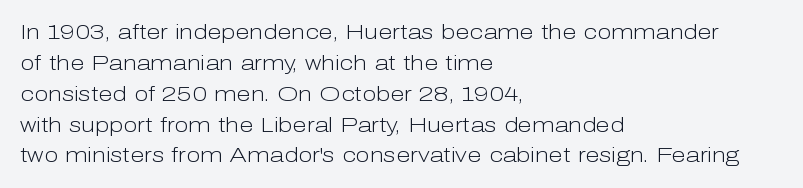
Q: Is the text bold? A: No.
Q: Is the text italic (slanted)? A: No, it is upright.
Q: Is the text underlined? A: No.
Q: How is the paragraph aligned? A: Left-aligned.
Q: Is the spacing between letters normal or unusually wide? A: Normal.
Q: Is the spacing between lines tight, normal or loose? A: Normal.
